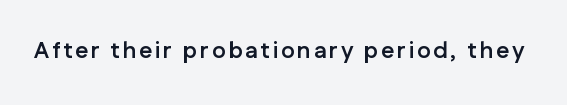
{"italic": "no", "bold": "yes", "underline": "no", "glyph_px": 23}
